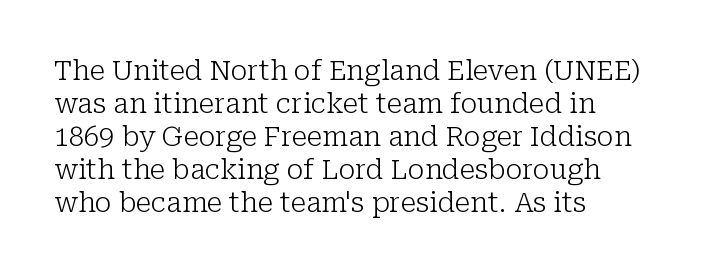
{"italic": "no", "bold": "no", "underline": "no", "align": "left", "line_spacing_ratio": 1.22, "letter_spacing": "normal", "letter_spacing_em": 0.0, "glyph_px": 27}
